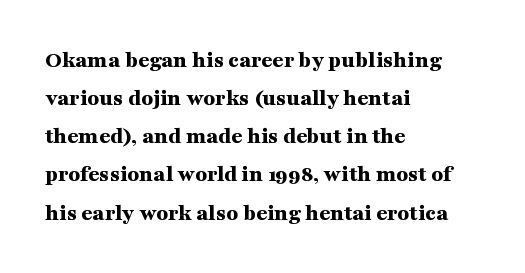
Q: Is the text bold? A: Yes.
Q: Is the text italic (slanted)? A: No, it is upright.
Q: Is the text underlined? A: No.
Q: How is the paragraph aligned? A: Left-aligned.
Q: Is the spacing between letters normal or unusually wide? A: Normal.
Q: Is the spacing between lines tight, normal or loose? A: Normal.
